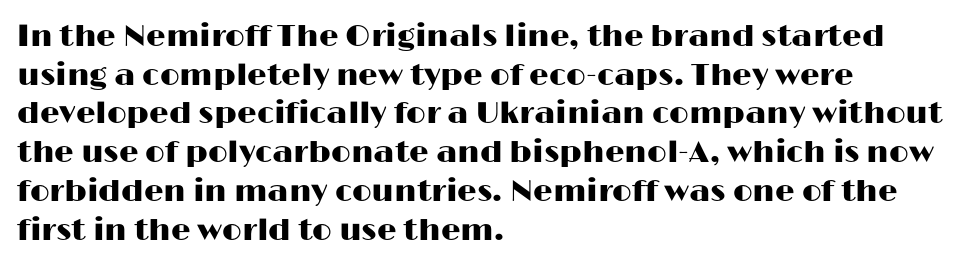
Q: Is the text italic (slanted)? A: No, it is upright.
Q: Is the typeface a serif or a sans-serif typeface? A: Sans-serif.
Q: Is the text underlined? A: No.
Q: How is the paragraph aligned? A: Left-aligned.
Q: Is the spacing between letters normal or unusually wide? A: Normal.
Q: Is the spacing between lines tight, normal or loose? A: Normal.
Q: Width (condensed, normal, or wide)? A: Wide.
Q: Stroke contrast? A: High.
Q: x-height? A: Medium.
Q: Monospaced? A: No.
